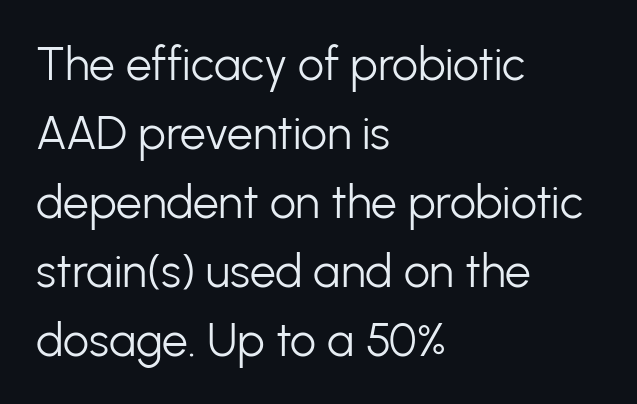
{"serif": "no", "italic": "no", "bold": "no", "weight": "light", "width": "normal", "stroke_contrast": "low", "x_height": "medium", "monospaced": "no", "underline": "no", "align": "left", "line_spacing": "normal", "line_spacing_ratio": 1.5, "letter_spacing": "normal", "letter_spacing_em": 0.0, "glyph_px": 46}
